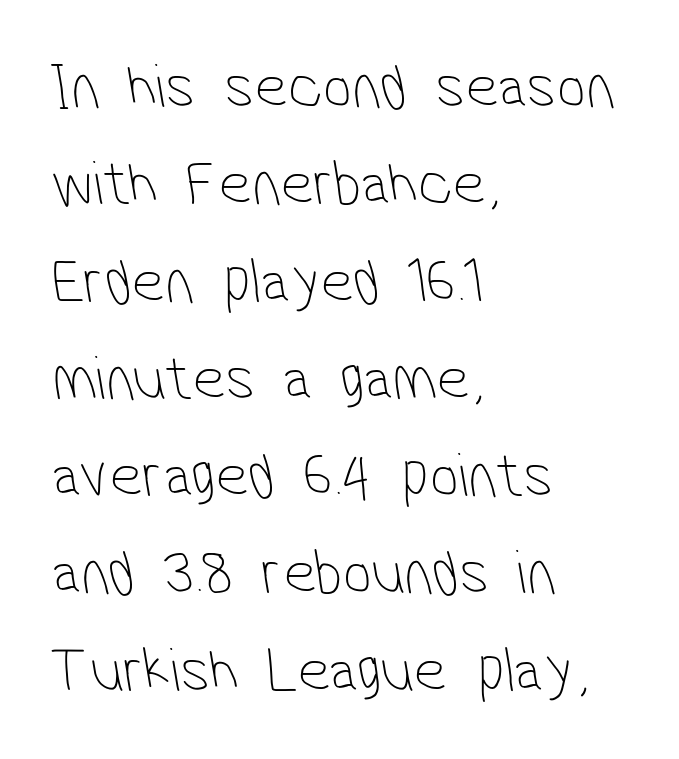
{"serif": "no", "bold": "no", "weight": "thin", "width": "condensed", "stroke_contrast": "low", "x_height": "medium", "monospaced": "no", "underline": "no", "align": "left", "line_spacing": "normal", "line_spacing_ratio": 1.52, "letter_spacing": "normal", "letter_spacing_em": 0.0, "glyph_px": 64}
